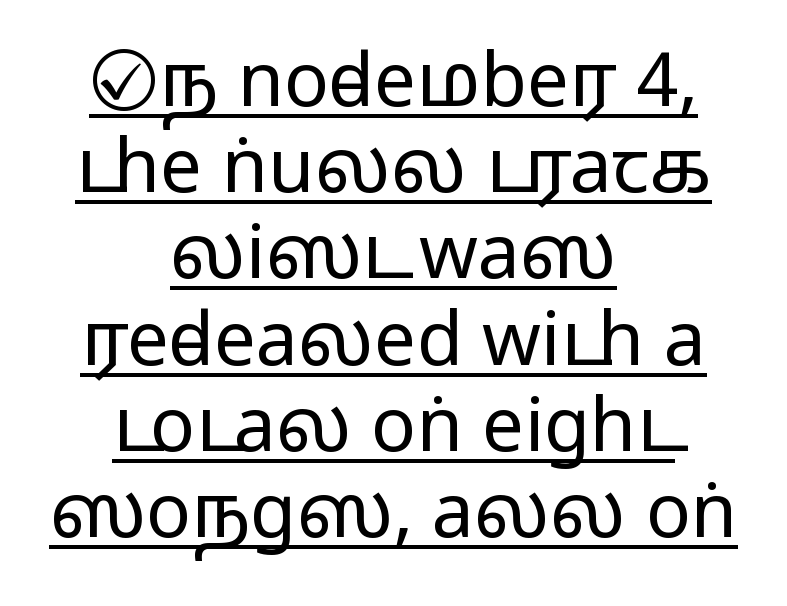
{"serif": "no", "italic": "no", "bold": "no", "weight": "regular", "width": "wide", "stroke_contrast": "low", "x_height": "medium", "monospaced": "no", "underline": "yes", "align": "center", "line_spacing": "tight", "line_spacing_ratio": 1.15, "letter_spacing": "normal", "letter_spacing_em": 0.0, "glyph_px": 75}
